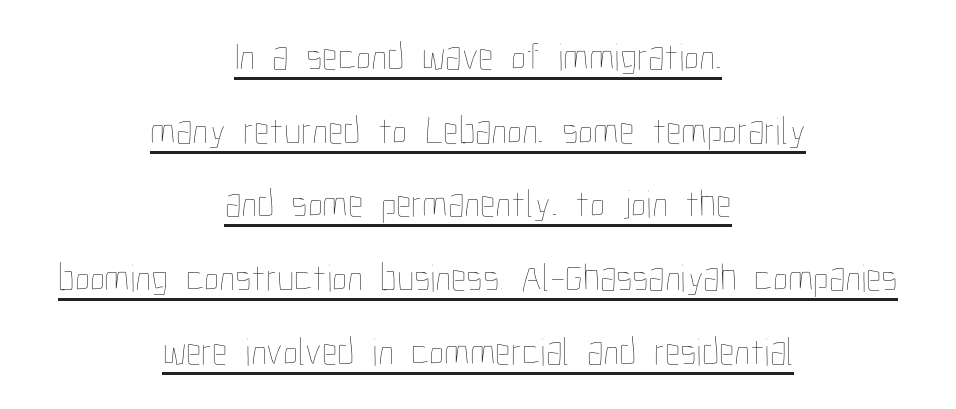
Q: Is the text bold? A: No.
Q: Is the text italic (slanted)? A: No, it is upright.
Q: Is the text underlined? A: Yes.
Q: How is the paragraph aligned? A: Centered.
Q: Is the spacing between letters normal or unusually wide? A: Normal.
Q: Width (condensed, normal, or wide)? A: Condensed.
Q: Stroke contrast? A: Low.
Q: x-height? A: Medium.
Q: Monospaced? A: No.
